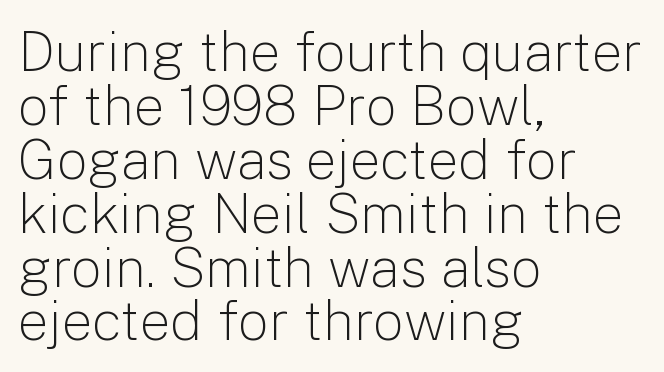
{"serif": "no", "italic": "no", "bold": "no", "weight": "light", "width": "normal", "stroke_contrast": "low", "x_height": "medium", "monospaced": "no", "underline": "no", "align": "left", "line_spacing": "tight", "line_spacing_ratio": 0.98, "letter_spacing": "normal", "letter_spacing_em": 0.0, "glyph_px": 55}
